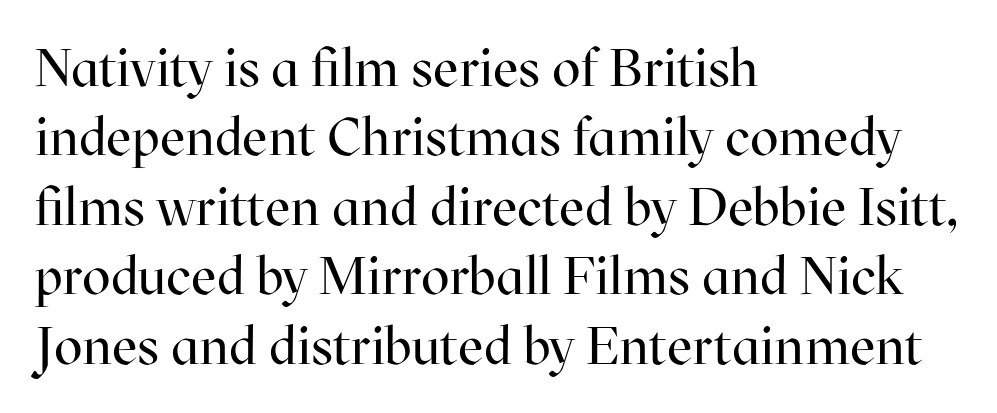
{"serif": "yes", "italic": "no", "bold": "no", "weight": "regular", "width": "normal", "stroke_contrast": "high", "x_height": "medium", "monospaced": "no", "underline": "no", "align": "left", "line_spacing": "normal", "line_spacing_ratio": 1.31, "letter_spacing": "normal", "letter_spacing_em": 0.0, "glyph_px": 53}
